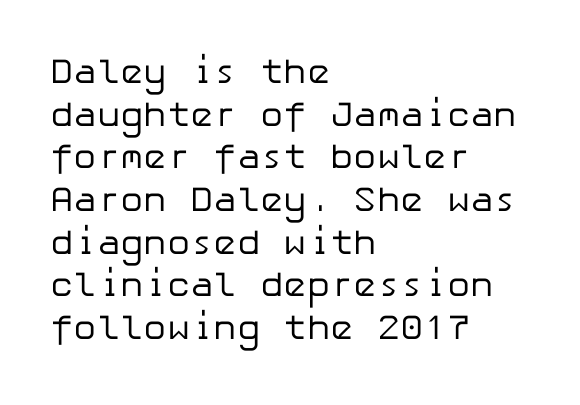
The glyphs in this specimen are sans serif. The face looks like a standard text weight, possibly lighter. The passage is arranged the way most books set body copy — flush left. The line texture is even and compact thanks to regular tracking. This sample uses an upright cut, with every glyph sitting square on the baseline. No word sits above an underline.
